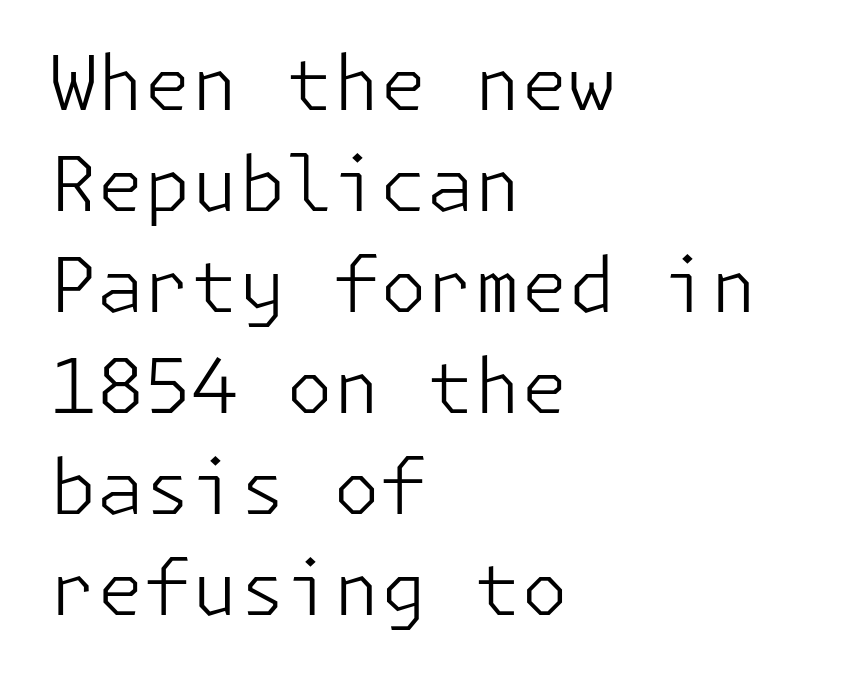
The gaps between neighbouring characters are ordinary and unremarkable. Regular leading. The typeface has the unassuming heft of standard copy or less. The glyphs are unaccompanied by any horizontal stroke below them. Observe the absence of serifs on each vertical stroke in this sample.
